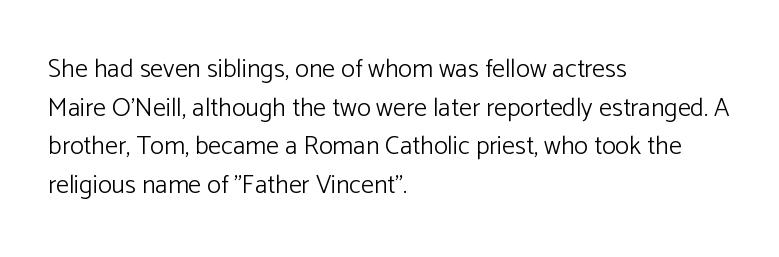
{"italic": "no", "bold": "no", "underline": "no", "align": "left", "line_spacing": "normal", "line_spacing_ratio": 1.49, "letter_spacing": "normal", "letter_spacing_em": 0.0, "glyph_px": 26}
